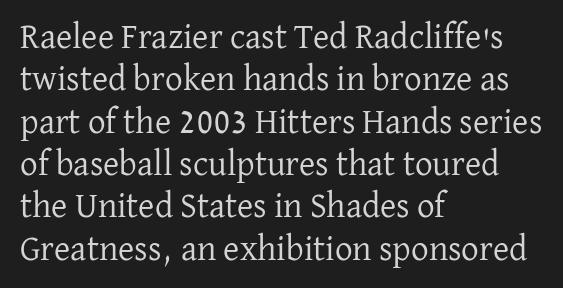
Q: Is the text bold? A: No.
Q: Is the text italic (slanted)? A: No, it is upright.
Q: Is the typeface a serif or a sans-serif typeface? A: Serif.
Q: Is the text underlined? A: No.
Q: How is the paragraph aligned? A: Left-aligned.
Q: Is the spacing between letters normal or unusually wide? A: Normal.
Q: Width (condensed, normal, or wide)? A: Normal.
Q: Stroke contrast? A: Low.
Q: x-height? A: Medium.
Q: Monospaced? A: No.
